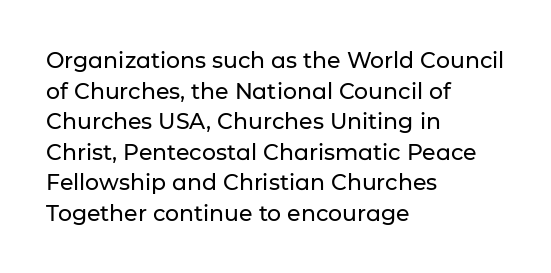
If you drew a line through each stem, it would be perfectly vertical. Honestly, the letter spacing is just normal — you wouldn't notice it. The words here are not underlined. Notice how the passage keeps a crisp vertical edge on the left only. Interline gaps are of average width in this sample.
